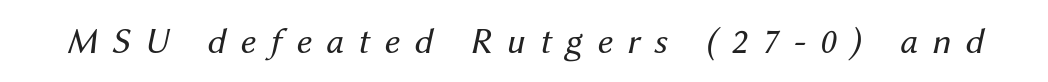
Stem width sits at or under what a default text font uses. The space beneath each line is pristine and unruled. This sample uses expanded letter spacing, leaving extra air between glyphs. Spacing verdict: proportional, widths tailored to each character. The specimen reads as italic at a glance.
